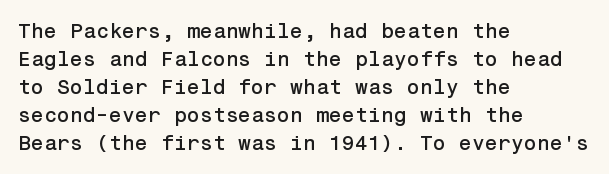
If you measured baseline to baseline, you'd find a middling distance. Descenders are the only things crossing below the line. The lines in this sample share a left origin and differ only in where they stop. Letter spacing: default. Quick note: not italic, upright.
